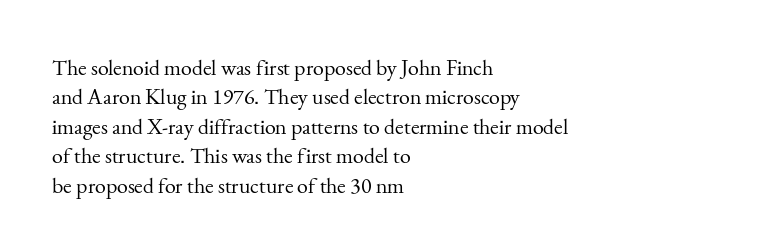
Bare-footed words on every line. Every stem runs plumb, perpendicular to the baseline. The typesetting does not lean heavy: it is not bold. Tracking value appears to be zero — textbook default spacing. The vertical gap from one line to the next is medium.
